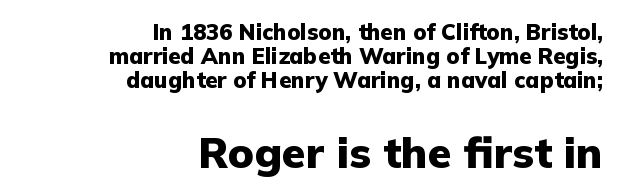
{"serif": "no", "italic": "no", "bold": "yes", "weight": "heavy", "width": "normal", "stroke_contrast": "low", "x_height": "medium", "monospaced": "no", "underline": "no", "align": "right", "line_spacing": "tight", "line_spacing_ratio": 1.1, "letter_spacing": "normal", "letter_spacing_em": 0.0, "larger_block": "second", "size_ratio": 1.95, "glyph_px": 43}
